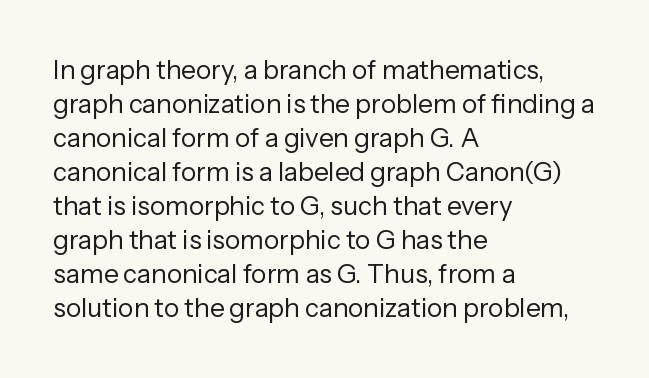
{"italic": "no", "bold": "no", "underline": "no", "align": "left", "line_spacing": "normal", "line_spacing_ratio": 1.31, "letter_spacing": "normal", "letter_spacing_em": 0.0, "glyph_px": 26}
